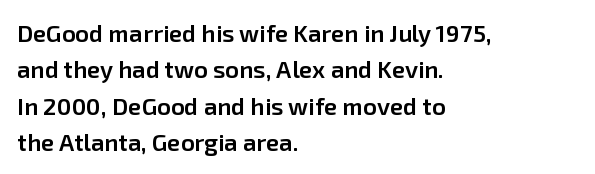
The image shows 24 px text type, upright; set left-aligned, normal line spacing (1.52x), normal letter spacing, not underlined.
